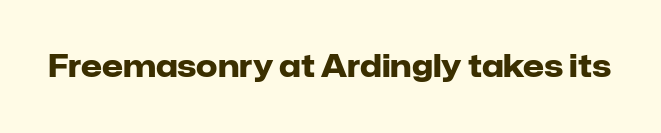
Q: Is the text bold? A: Yes.
Q: Is the text italic (slanted)? A: No, it is upright.
Q: Is the typeface a serif or a sans-serif typeface? A: Sans-serif.
Q: Is the text underlined? A: No.
Q: Is the spacing between letters normal or unusually wide? A: Normal.
Q: Width (condensed, normal, or wide)? A: Normal.
Q: Stroke contrast? A: Low.
Q: x-height? A: Medium.
Q: Monospaced? A: No.
